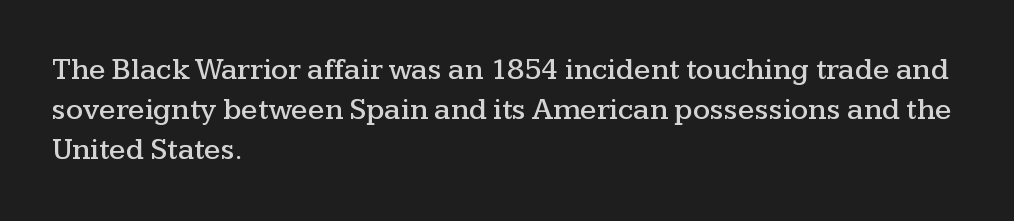
Q: Is the text italic (slanted)? A: No, it is upright.
Q: Is the typeface a serif or a sans-serif typeface? A: Serif.
Q: Is the text underlined? A: No.
Q: How is the paragraph aligned? A: Left-aligned.
Q: Is the spacing between letters normal or unusually wide? A: Normal.
Q: Is the spacing between lines tight, normal or loose? A: Normal.
Q: Width (condensed, normal, or wide)? A: Wide.
Q: Stroke contrast? A: Medium.
Q: x-height? A: Medium.
Q: Monospaced? A: No.
